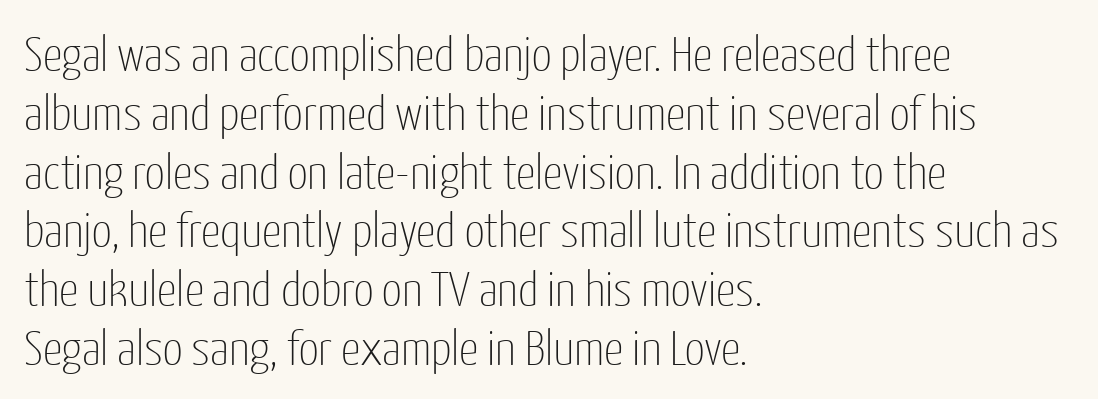
Unlike italic type, these characters show no tilt at all. Nope, no serifs anywhere on these letters. Descenders hang freely into open space. Varying glyph widths throughout — classic text-font behaviour. Horizontally, the lines are justified to the leading edge only. The letterforms sit shoulder to shoulder at normal distance.
